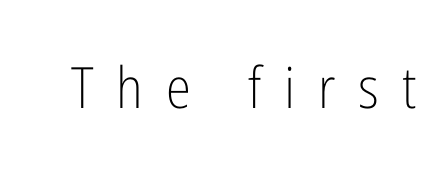
{"serif": "no", "italic": "no", "bold": "no", "weight": "light", "width": "condensed", "stroke_contrast": "low", "x_height": "medium", "monospaced": "no", "underline": "no", "letter_spacing": "wide", "letter_spacing_em": 0.4, "glyph_px": 57}
